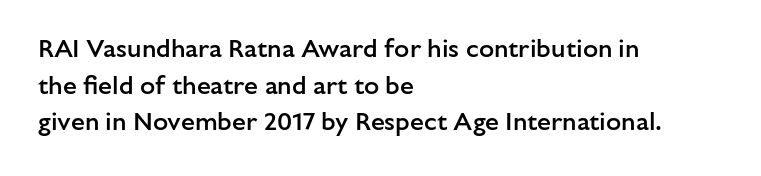
{"italic": "no", "bold": "semi", "underline": "no", "align": "left", "line_spacing": "normal", "line_spacing_ratio": 1.47, "letter_spacing": "normal", "letter_spacing_em": 0.0, "glyph_px": 25}
